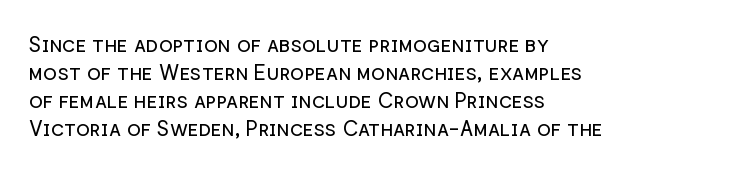
{"italic": "no", "bold": "no", "underline": "no", "align": "left", "line_spacing": "normal", "line_spacing_ratio": 1.34, "letter_spacing": "normal", "letter_spacing_em": 0.0, "glyph_px": 21}
